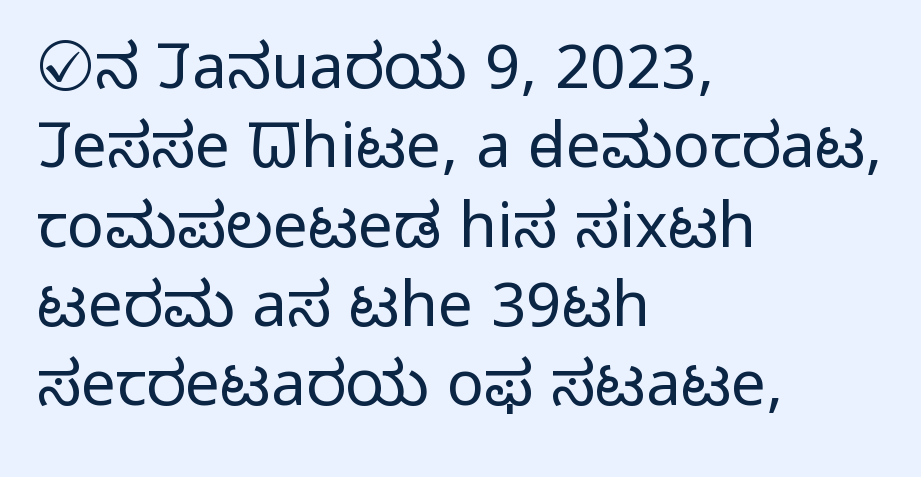
The text was rendered using a sans face with plain stroke endings. Do the characters align in a grid? No, the font is proportional. Honestly, the letter spacing is just normal — you wouldn't notice it. Leftover space on each line is placed entirely after the last word. Vertical spacing — default. Lines of text with bare space underneath.
